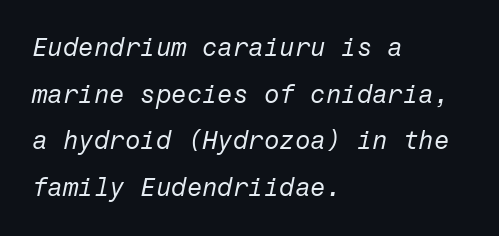
The image shows 25 px text type, italic (leaning right); set left-aligned, line spacing 1.87x, normal letter spacing, not underlined.
